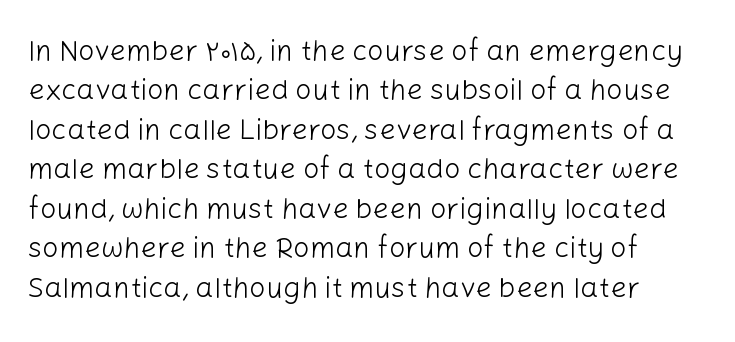
{"serif": "no", "italic": "no", "bold": "no", "weight": "light", "width": "normal", "stroke_contrast": "low", "x_height": "medium", "monospaced": "no", "underline": "no", "align": "left", "line_spacing": "normal", "line_spacing_ratio": 1.36, "letter_spacing": "normal", "letter_spacing_em": 0.0, "glyph_px": 29}
